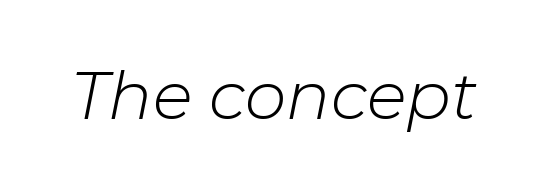
{"italic": "yes", "lean": "right", "slant_degrees": 11, "bold": "no", "weight": "light", "width": "normal", "stroke_contrast": "low", "x_height": "medium", "monospaced": "no", "underline": "no", "letter_spacing": "normal", "letter_spacing_em": 0.0, "glyph_px": 66}
